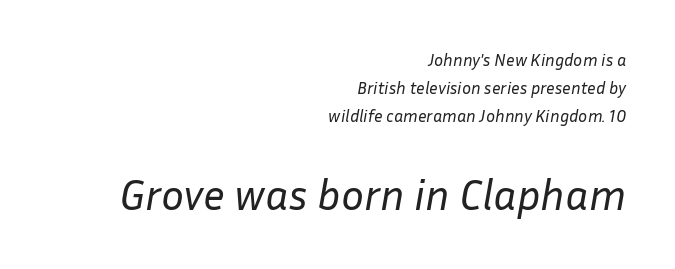
The image shows 43 px regular-weight type, italic (leaning right); set right-aligned, normal line spacing (1.65x), normal letter spacing, not underlined; the second (bottom) block is 2.53x larger; low stroke contrast and a medium x-height.
